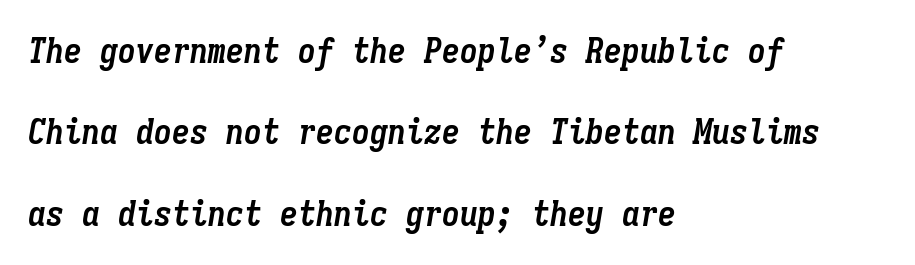
{"italic": "yes", "lean": "right", "slant_degrees": 9, "bold": "yes", "weight": "semibold", "width": "condensed", "stroke_contrast": "low", "x_height": "medium", "monospaced": "yes", "underline": "no", "align": "left", "line_spacing": "loose", "line_spacing_ratio": 2.26, "letter_spacing": "normal", "letter_spacing_em": 0.0, "glyph_px": 36}
